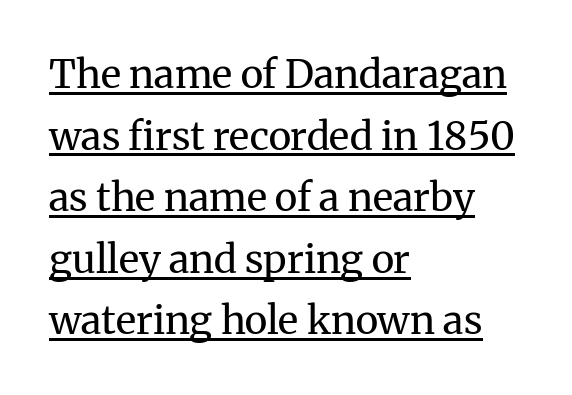
Q: Is the text bold? A: No.
Q: Is the text italic (slanted)? A: No, it is upright.
Q: Is the typeface a serif or a sans-serif typeface? A: Serif.
Q: Is the text underlined? A: Yes.
Q: How is the paragraph aligned? A: Left-aligned.
Q: Is the spacing between letters normal or unusually wide? A: Normal.
Q: Is the spacing between lines tight, normal or loose? A: Normal.
Q: Width (condensed, normal, or wide)? A: Normal.
Q: Stroke contrast? A: Medium.
Q: x-height? A: Medium.
Q: Monospaced? A: No.
